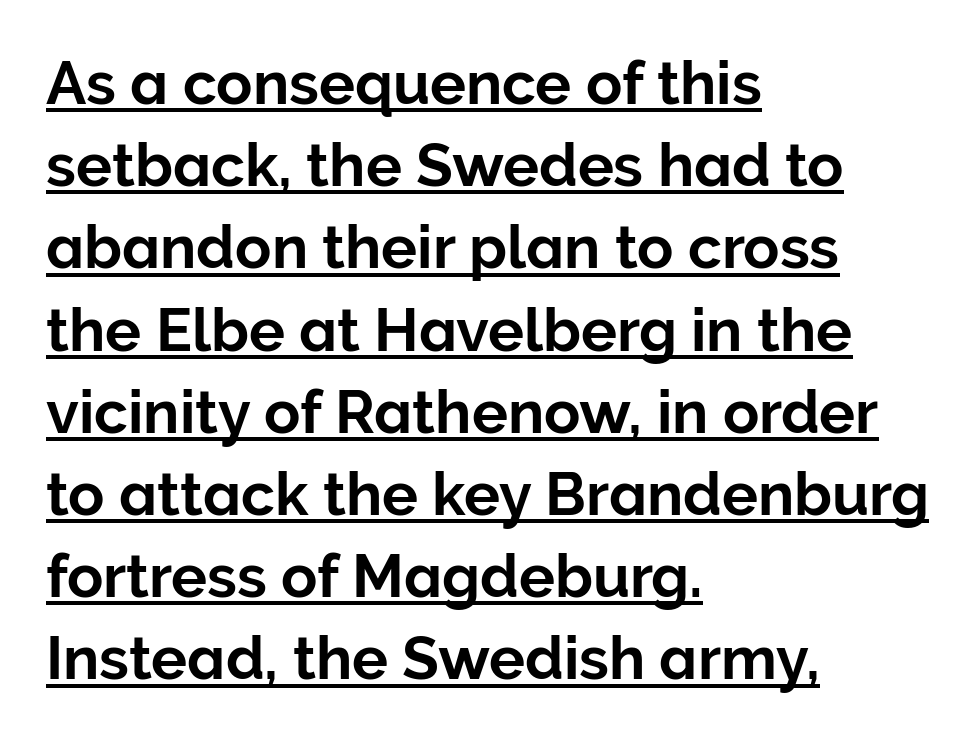
Q: Is the text italic (slanted)? A: No, it is upright.
Q: Is the typeface a serif or a sans-serif typeface? A: Sans-serif.
Q: Is the text underlined? A: Yes.
Q: How is the paragraph aligned? A: Left-aligned.
Q: Is the spacing between letters normal or unusually wide? A: Normal.
Q: Is the spacing between lines tight, normal or loose? A: Normal.
Q: Width (condensed, normal, or wide)? A: Normal.
Q: Stroke contrast? A: Low.
Q: x-height? A: Medium.
Q: Monospaced? A: No.
